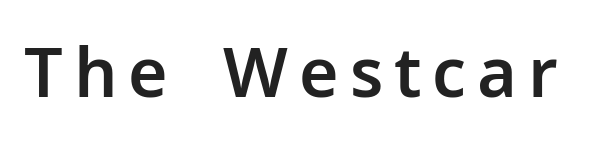
Note the varied advance widths — an 'i' is clearly narrower than an 'm'. Unlike a traditional serif, this face leaves its strokes unadorned. The letters stand straight up with perfectly vertical stems. The words here are not underlined.
